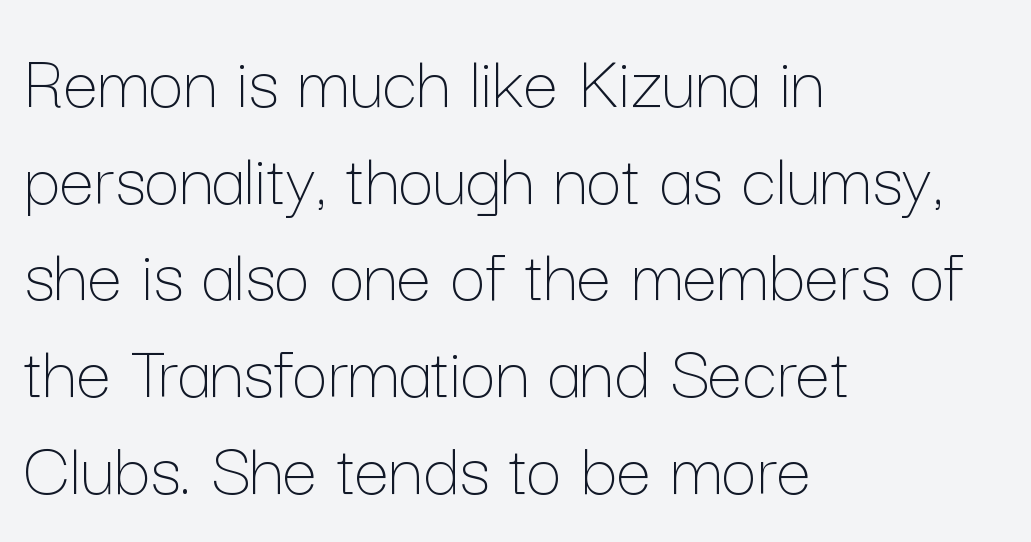
Decoration check: the copy has no underline. Leftover space on each line is placed entirely after the last word. Observe the ordinary spacing: letters are neighbours, not strangers. Rendered with straight, roman letterforms. The passage shown is typed in a proportional face where columns would drift.
